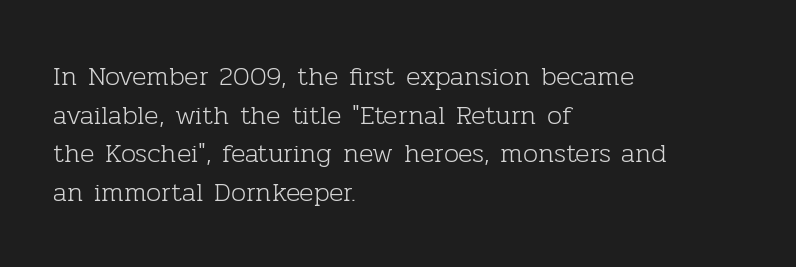
{"italic": "no", "bold": "no", "underline": "no", "align": "left", "line_spacing": "normal", "line_spacing_ratio": 1.43, "letter_spacing": "normal", "letter_spacing_em": 0.0, "glyph_px": 27}
